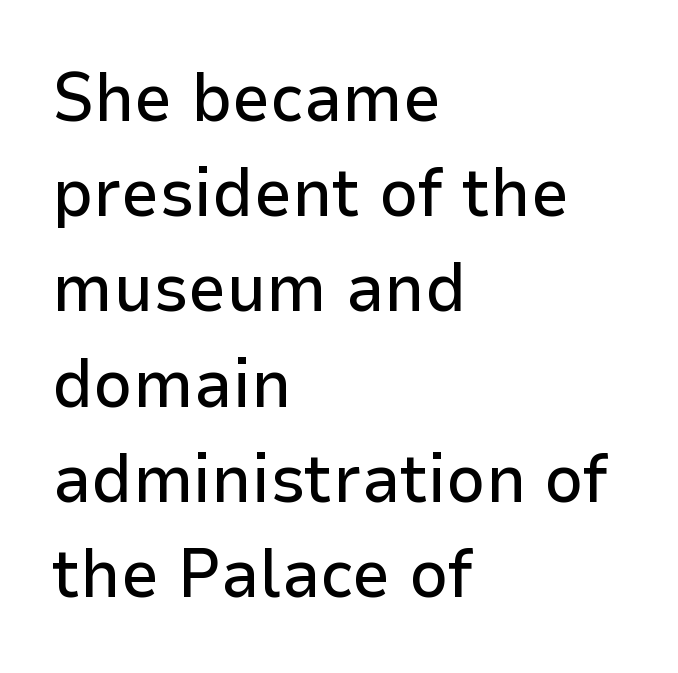
The gap between lines stays unmarked. Each line starts at the same left margin while the right side varies. Successive baselines arrive at the customary interval. Posture: straight, roman, zero tilt. A typesetter would label this face a sans. Tracking value appears to be zero — textbook default spacing.
